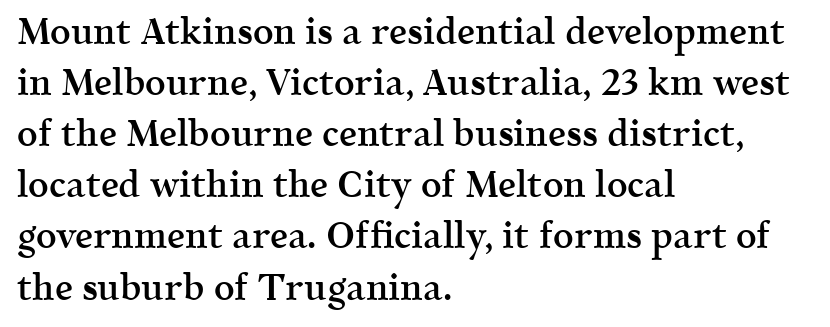
This rendering uses left alignment, leaving the right contour irregular. What kind of face is this? One with serifs. The designer left line spacing at the default. Italic: no, the glyphs are upright roman.
